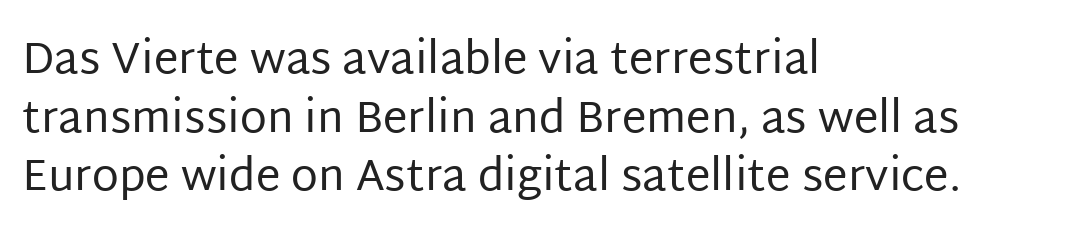
The image shows 44 px regular-weight sans-serif type, upright; set left-aligned, normal line spacing (1.33x), normal letter spacing, not underlined; low stroke contrast and a large x-height.
